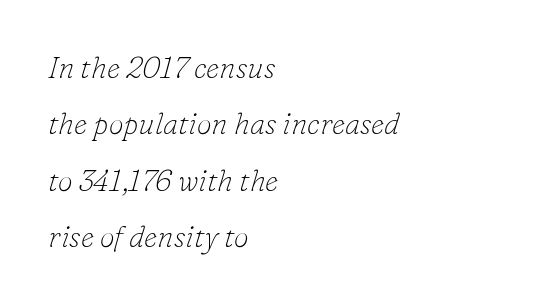
The image shows 30 px thin serif type, italic (leaning right); set left-aligned, line spacing 1.88x, normal letter spacing, not underlined; low stroke contrast and a small x-height.
